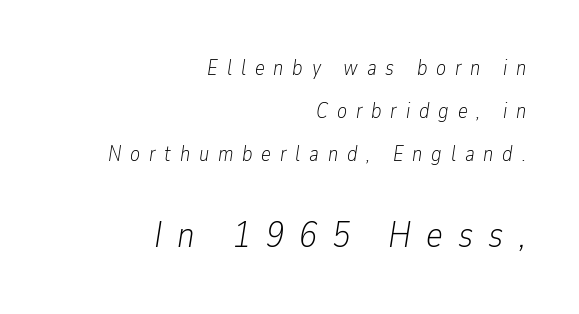
Q: Is the text bold? A: No.
Q: Is the text italic (slanted)? A: Yes, it leans right by about 9 degrees.
Q: Is the text underlined? A: No.
Q: How is the paragraph aligned? A: Right-aligned.
Q: Is the spacing between letters normal or unusually wide? A: Unusually wide.
Q: Is the spacing between lines tight, normal or loose? A: Loose.
Q: Which block of text is set in a larger size, the first (top) or the second (bottom)? A: The second (bottom) one.
Q: Width (condensed, normal, or wide)? A: Condensed.
Q: Stroke contrast? A: Low.
Q: x-height? A: Medium.
Q: Monospaced? A: No.
